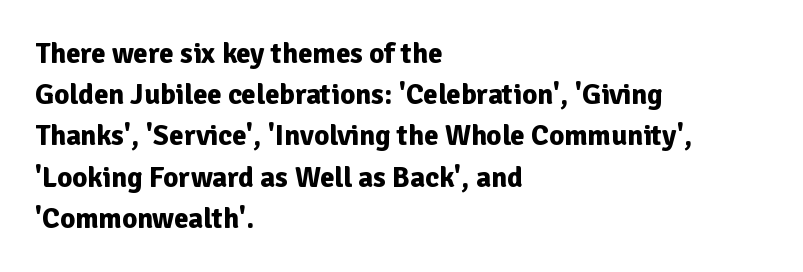
{"serif": "no", "italic": "no", "bold": "yes", "weight": "bold", "width": "normal", "stroke_contrast": "low", "x_height": "medium", "monospaced": "no", "underline": "no", "align": "left", "line_spacing": "normal", "line_spacing_ratio": 1.42, "letter_spacing": "normal", "letter_spacing_em": 0.0, "glyph_px": 29}
